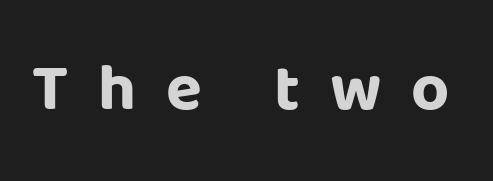
Q: Is the text bold? A: Yes.
Q: Is the text italic (slanted)? A: No, it is upright.
Q: Is the typeface a serif or a sans-serif typeface? A: Sans-serif.
Q: Is the text underlined? A: No.
Q: Is the spacing between letters normal or unusually wide? A: Unusually wide.
Q: Width (condensed, normal, or wide)? A: Normal.
Q: Stroke contrast? A: Low.
Q: x-height? A: Large.
Q: Monospaced? A: No.
